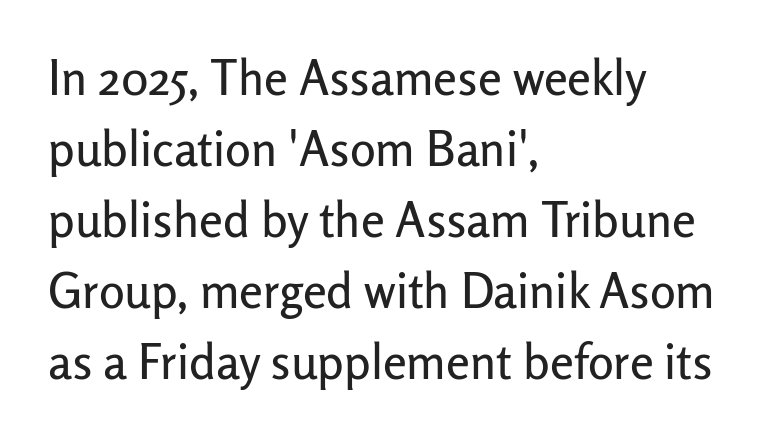
Q: Is the text italic (slanted)? A: No, it is upright.
Q: Is the typeface a serif or a sans-serif typeface? A: Sans-serif.
Q: Is the text underlined? A: No.
Q: How is the paragraph aligned? A: Left-aligned.
Q: Is the spacing between letters normal or unusually wide? A: Normal.
Q: Is the spacing between lines tight, normal or loose? A: Normal.
Q: Width (condensed, normal, or wide)? A: Normal.
Q: Stroke contrast? A: Low.
Q: x-height? A: Medium.
Q: Monospaced? A: No.
